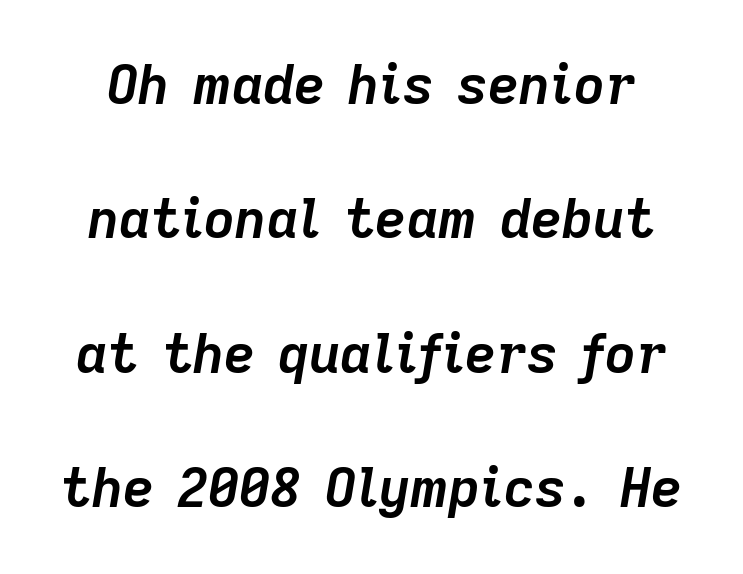
The image shows 54 px semibold type, italic (leaning right); set loose line spacing (2.49x), normal letter spacing, not underlined; low stroke contrast and a medium x-height.
